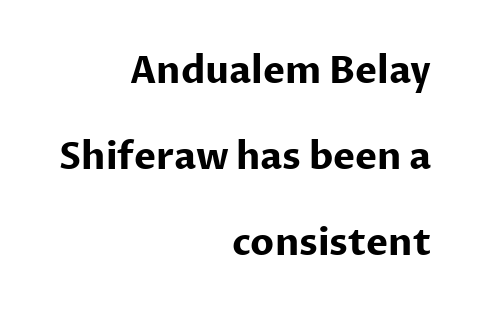
Students, observe: this is what heavily led, spacious text looks like. Notice how the passage keeps a crisp vertical edge on the right only. Ordinary non-slanted type is in use. Plain, unruled lines of type.
